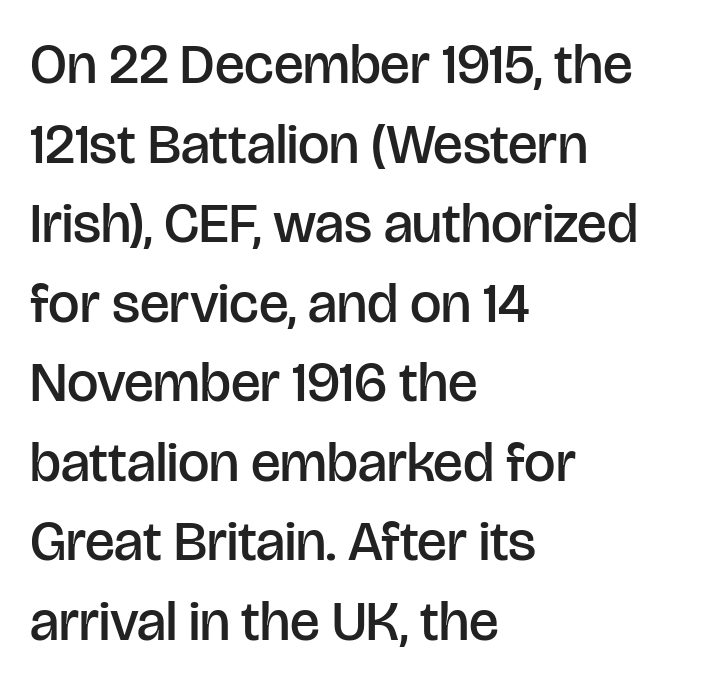
{"serif": "no", "italic": "no", "bold": "semi", "weight": "semibold", "width": "normal", "stroke_contrast": "low", "x_height": "large", "monospaced": "no", "underline": "no", "align": "left", "line_spacing": "normal", "line_spacing_ratio": 1.42, "letter_spacing": "normal", "letter_spacing_em": 0.0, "glyph_px": 56}
